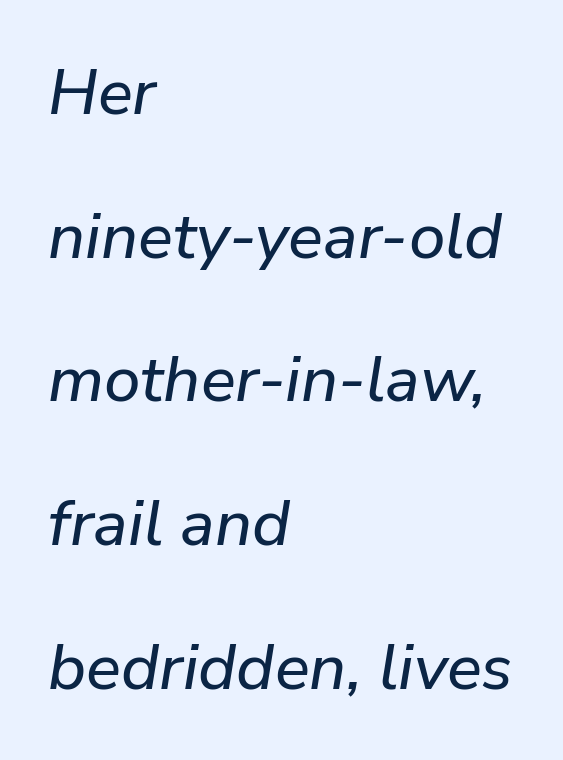
The image shows 65 px text type, italic (leaning right); set left-aligned, loose line spacing (2.21x), normal letter spacing, not underlined; low stroke contrast and a medium x-height.
